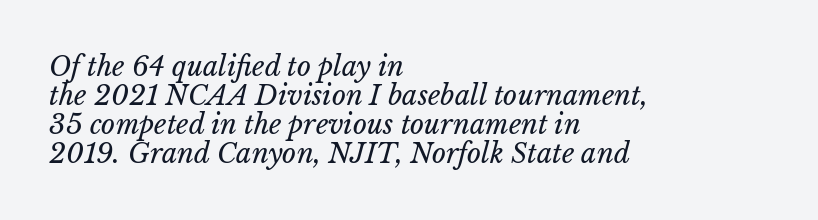
Counters stay open thanks to moderate or lighter strokes. Reading down the block, your eye returns to a fixed left position each line. The specimen omits any rule beneath the text block's lines. In terms of leading, this rendering errs on the cramped side.
